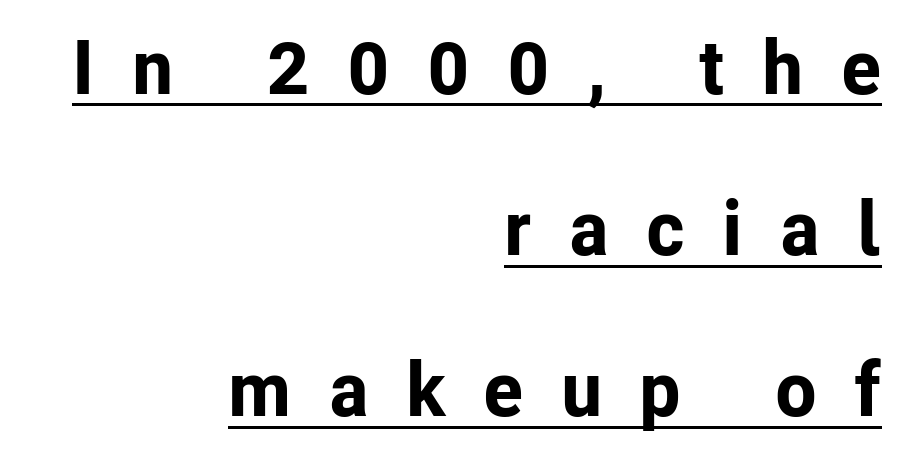
{"serif": "no", "italic": "no", "bold": "yes", "weight": "bold", "width": "normal", "stroke_contrast": "low", "x_height": "medium", "monospaced": "no", "underline": "yes", "align": "right", "line_spacing": "loose", "line_spacing_ratio": 2.12, "letter_spacing": "wide", "letter_spacing_em": 0.49, "glyph_px": 76}
